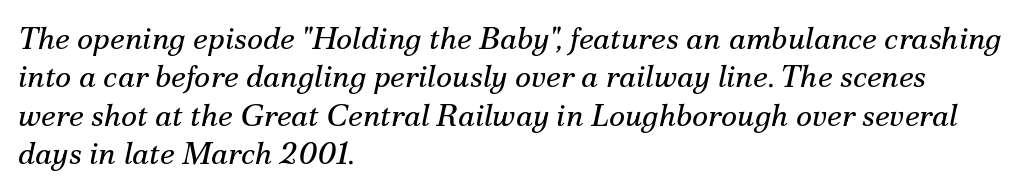
Q: Is the text bold? A: No.
Q: Is the text italic (slanted)? A: Yes, it leans right by about 12 degrees.
Q: Is the typeface a serif or a sans-serif typeface? A: Serif.
Q: Is the text underlined? A: No.
Q: How is the paragraph aligned? A: Left-aligned.
Q: Is the spacing between letters normal or unusually wide? A: Normal.
Q: Width (condensed, normal, or wide)? A: Normal.
Q: Stroke contrast? A: Medium.
Q: x-height? A: Small.
Q: Monospaced? A: No.
